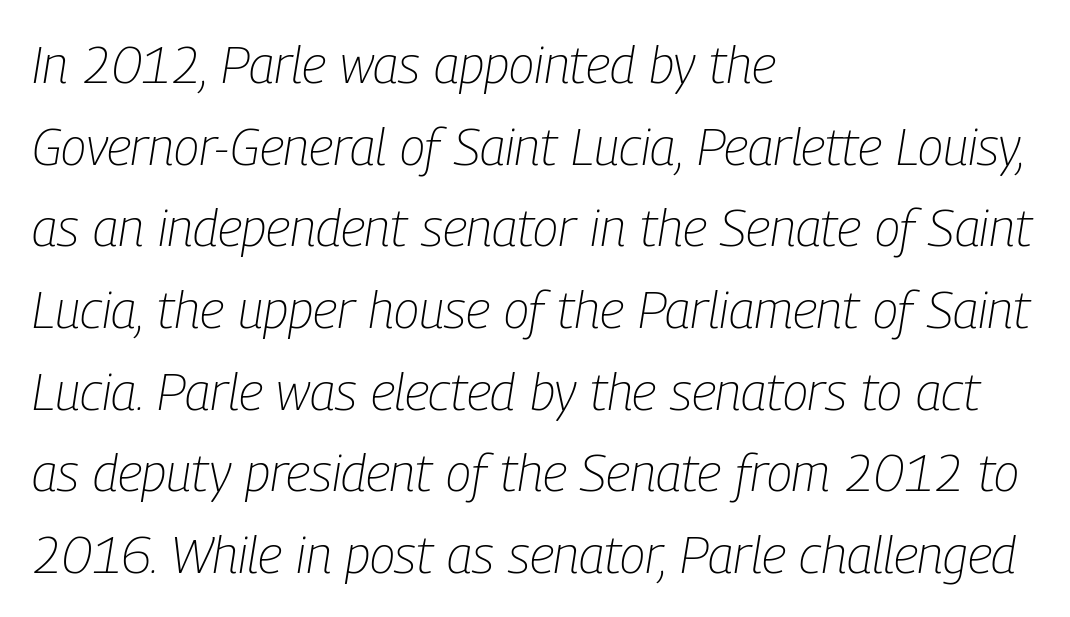
Q: Is the text bold? A: No.
Q: Is the text italic (slanted)? A: Yes, it leans right by about 9 degrees.
Q: Is the text underlined? A: No.
Q: How is the paragraph aligned? A: Left-aligned.
Q: Is the spacing between letters normal or unusually wide? A: Normal.
Q: Is the spacing between lines tight, normal or loose? A: Normal.
Q: Width (condensed, normal, or wide)? A: Condensed.
Q: Stroke contrast? A: Low.
Q: x-height? A: Medium.
Q: Monospaced? A: No.
